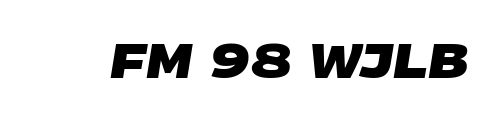
Honestly, the letter spacing is just normal — you wouldn't notice it. The glyphs are unaccompanied by any horizontal stroke below them. The rendering uses a bold face; every stroke is thick and dark. Type style note: lacks serifs. Proportional: the letters do not fall into vertical columns.
